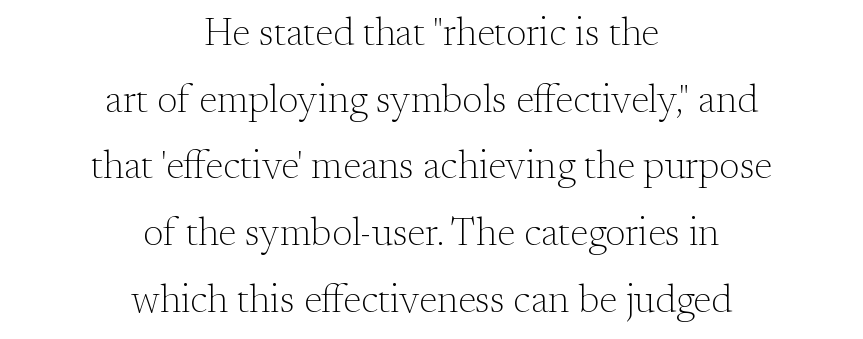
The lettering stays uniformly vertical, giving the passage a roman look. Quick note: underline off. Classification — serif. Letter spacing: default. Spacing verdict: proportional, widths tailored to each character.
